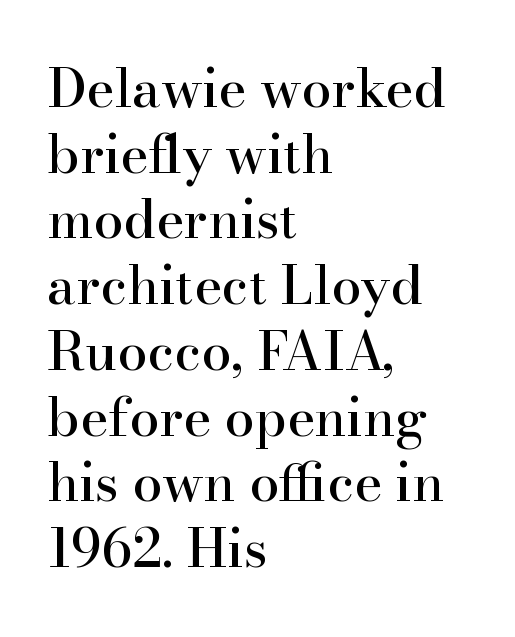
The image shows 53 px serif type, upright; set left-aligned, line spacing 1.24x, normal letter spacing, not underlined; high stroke contrast and a small x-height.
